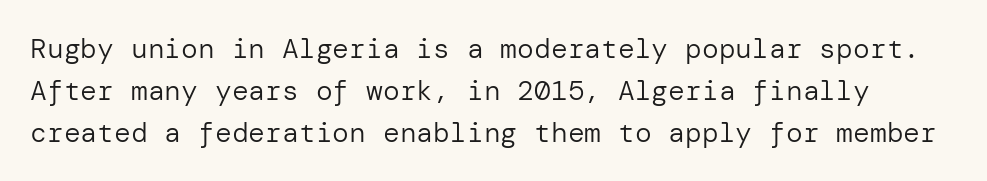
The image shows 28 px regular-weight sans-serif type, upright; set normal line spacing (1.5x), normal letter spacing, not underlined; low stroke contrast and a medium x-height.
